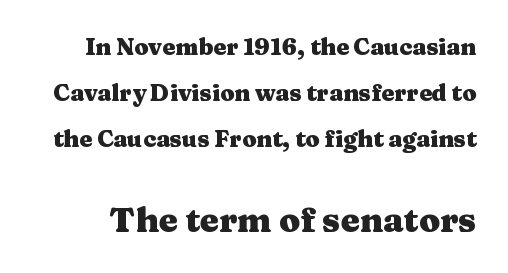
{"serif": "yes", "italic": "no", "bold": "yes", "weight": "heavy", "width": "wide", "stroke_contrast": "medium", "x_height": "medium", "monospaced": "no", "underline": "no", "line_spacing": "loose", "line_spacing_ratio": 2.01, "letter_spacing": "normal", "letter_spacing_em": 0.0, "larger_block": "second", "size_ratio": 1.48, "glyph_px": 34}
